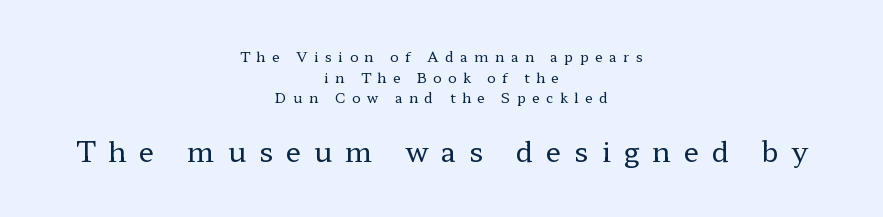
{"serif": "yes", "italic": "no", "bold": "no", "weight": "regular", "width": "wide", "stroke_contrast": "low", "x_height": "medium", "monospaced": "no", "underline": "no", "align": "center", "line_spacing": "normal", "line_spacing_ratio": 1.47, "letter_spacing": "wide", "letter_spacing_em": 0.46, "larger_block": "second", "size_ratio": 2.0, "glyph_px": 28}
